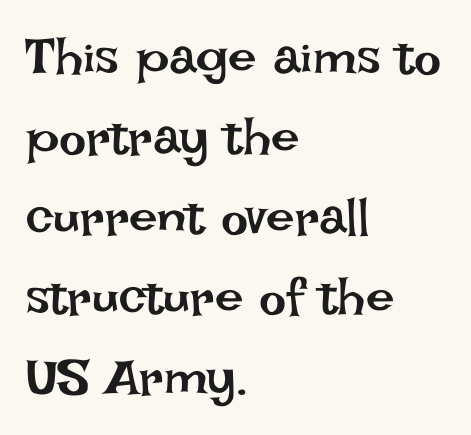
The image shows 51 px regular-weight type, upright; set left-aligned, normal line spacing (1.57x), normal letter spacing, not underlined; low stroke contrast and a large x-height.
